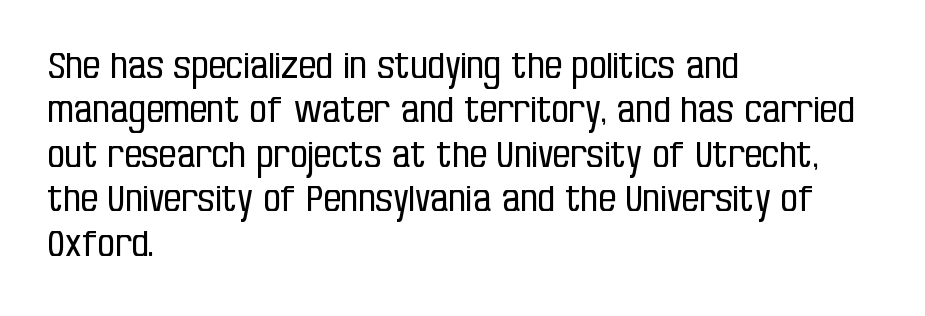
The image shows 35 px regular-weight, condensed sans-serif type, upright; set left-aligned, normal line spacing (1.27x), normal letter spacing, not underlined; low stroke contrast and a large x-height.
